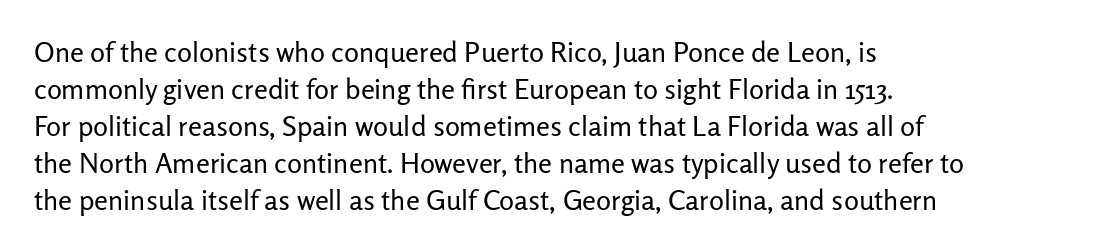
Tracking value appears to be zero — textbook default spacing. The specimen reads as upright at a glance. The passage shown is typeset with a sans-serif family. The area under the type is left untouched.
